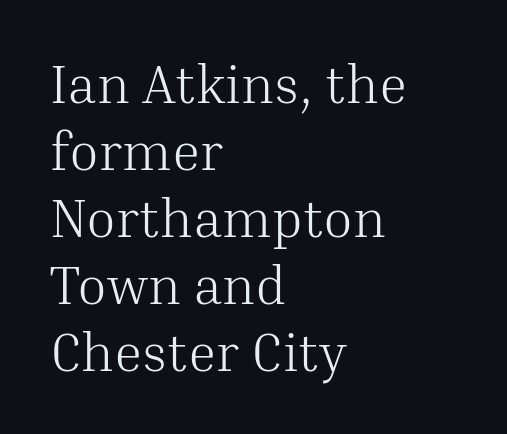
{"serif": "yes", "italic": "no", "bold": "no", "weight": "light", "width": "normal", "stroke_contrast": "medium", "x_height": "medium", "monospaced": "no", "underline": "no", "align": "left", "line_spacing_ratio": 1.24, "letter_spacing": "normal", "letter_spacing_em": 0.0, "glyph_px": 54}
